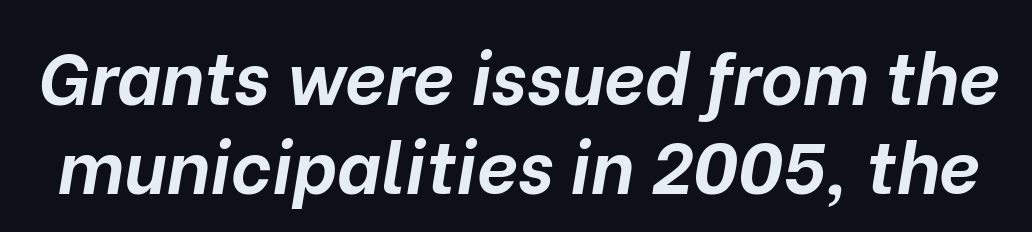
The image shows 72 px bold type, italic (leaning right); set line spacing 1.23x, normal letter spacing, not underlined; low stroke contrast and a medium x-height.
